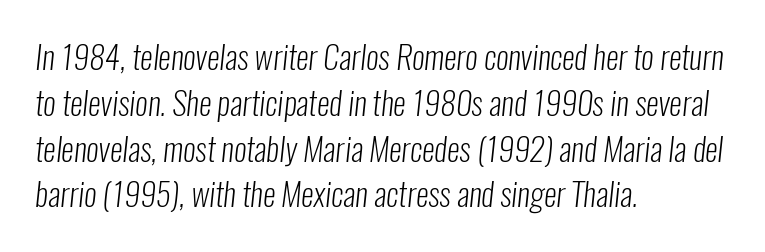
The image shows 32 px light, condensed sans-serif type; set left-aligned, normal line spacing (1.43x), normal letter spacing, not underlined; low stroke contrast and a medium x-height.
